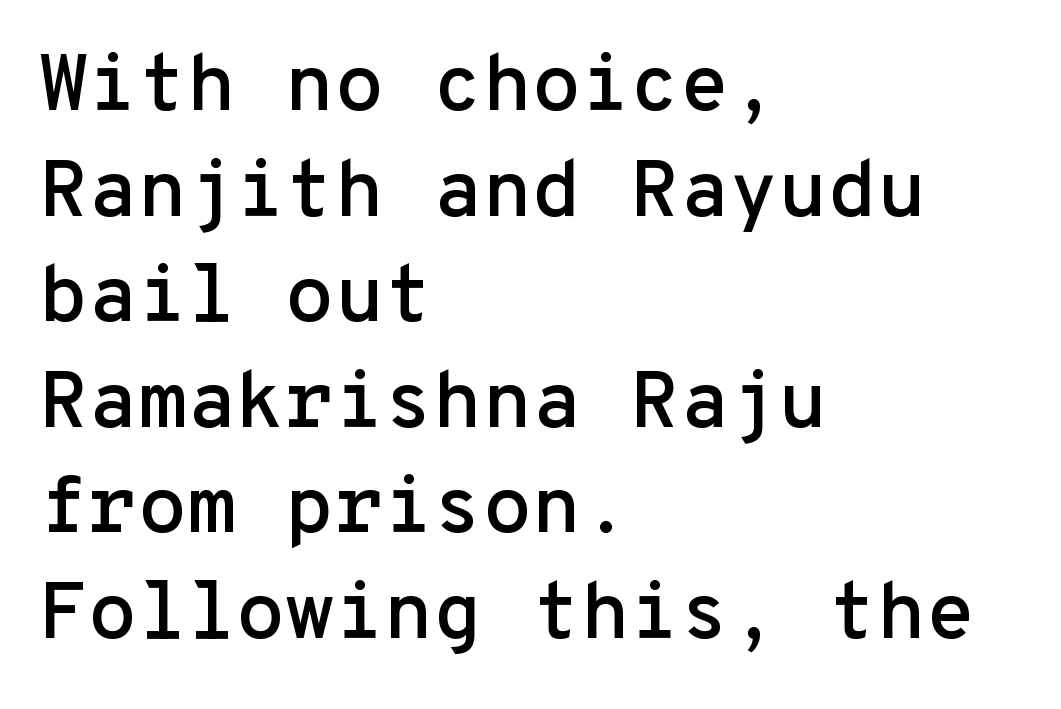
Q: Is the text italic (slanted)? A: No, it is upright.
Q: Is the typeface a serif or a sans-serif typeface? A: Sans-serif.
Q: Is the text underlined? A: No.
Q: How is the paragraph aligned? A: Left-aligned.
Q: Is the spacing between letters normal or unusually wide? A: Normal.
Q: Is the spacing between lines tight, normal or loose? A: Normal.
Q: Width (condensed, normal, or wide)? A: Normal.
Q: Stroke contrast? A: Low.
Q: x-height? A: Medium.
Q: Monospaced? A: Yes.
